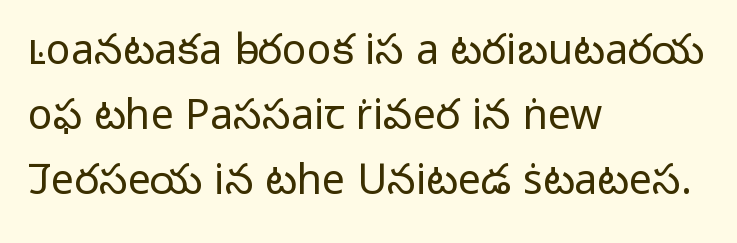
The image shows 41 px light sans-serif type, upright; set left-aligned, normal line spacing (1.59x), normal letter spacing, not underlined; low stroke contrast and a medium x-height.
